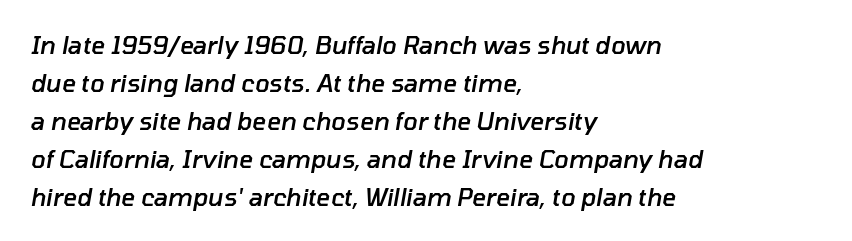
{"italic": "yes", "lean": "right", "slant_degrees": 10, "bold": "semi", "underline": "no", "align": "left", "line_spacing": "normal", "line_spacing_ratio": 1.58, "letter_spacing": "normal", "letter_spacing_em": 0.0, "glyph_px": 24}
